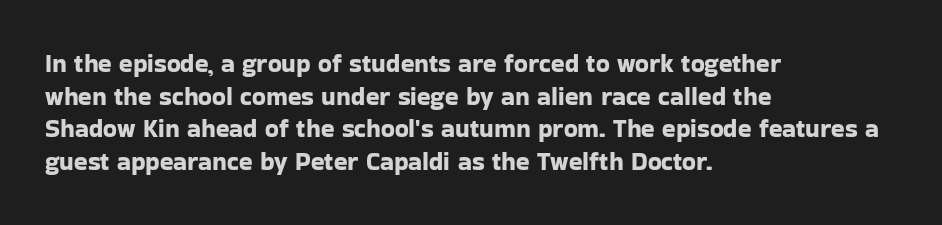
The image shows 25 px text type, upright; set left-aligned, normal line spacing (1.31x), normal letter spacing, not underlined.
